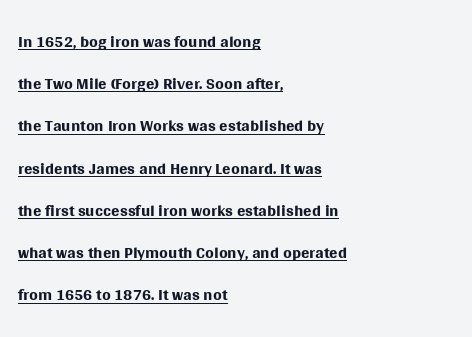
{"italic": "no", "bold": "no", "underline": "yes", "align": "left", "line_spacing": "normal", "line_spacing_ratio": 1.69, "letter_spacing": "normal", "letter_spacing_em": 0.0, "glyph_px": 25}
